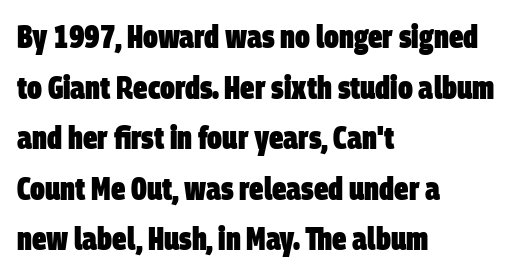
Q: Is the text bold? A: Yes.
Q: Is the typeface a serif or a sans-serif typeface? A: Sans-serif.
Q: Is the text underlined? A: No.
Q: How is the paragraph aligned? A: Left-aligned.
Q: Is the spacing between letters normal or unusually wide? A: Normal.
Q: Is the spacing between lines tight, normal or loose? A: Normal.
Q: Width (condensed, normal, or wide)? A: Condensed.
Q: Stroke contrast? A: Low.
Q: x-height? A: Large.
Q: Monospaced? A: No.
